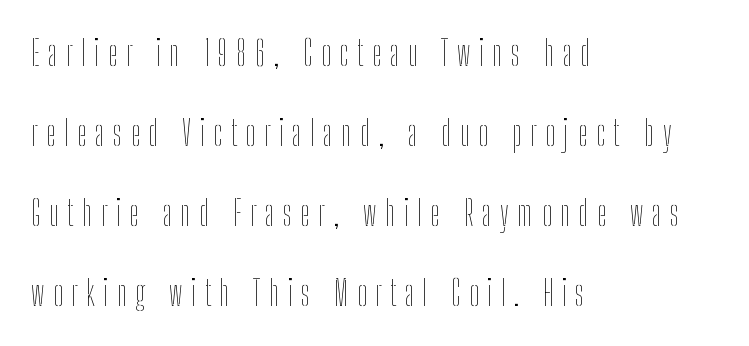
{"italic": "no", "bold": "no", "weight": "thin", "width": "condensed", "stroke_contrast": "low", "x_height": "medium", "monospaced": "no", "underline": "no", "align": "left", "line_spacing": "loose", "line_spacing_ratio": 2.29, "letter_spacing": "wide", "letter_spacing_em": 0.24, "glyph_px": 35}
